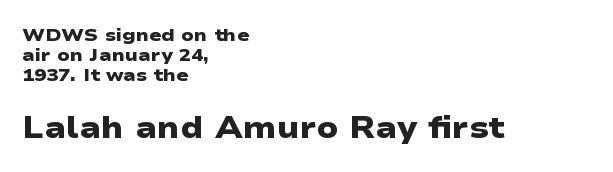
The image shows 31 px heavy, wide sans-serif type; set left-aligned, tight line spacing (1.1x), normal letter spacing, not underlined; the second (bottom) block is 1.72x larger; low stroke contrast and a medium x-height.
